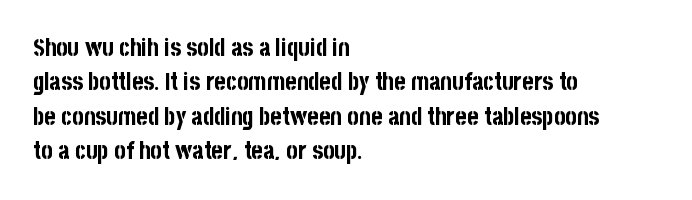
The passage shown is emphatically bold. The space directly below the letters is spotless. Italic? Not at all — the glyphs are vertical. The block of text has a typical density, with ordinary space between rows.
